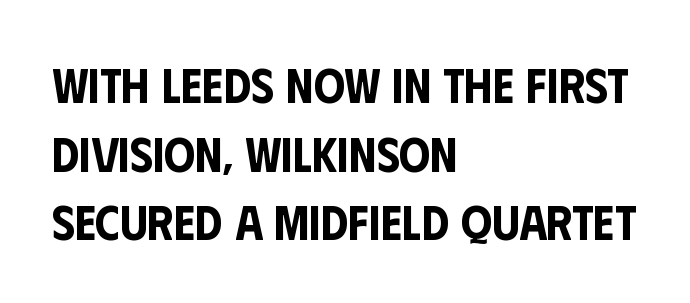
Check under the words: just untouched page. Observe the absence of serifs on each vertical stroke in this sample. Nothing unusual about the tracking: characters are spaced as the font intends. Does the leading feel generous? No, just average. Left-aligned paragraph, ragged on the right. Nope, not italic — everything's standing straight.
